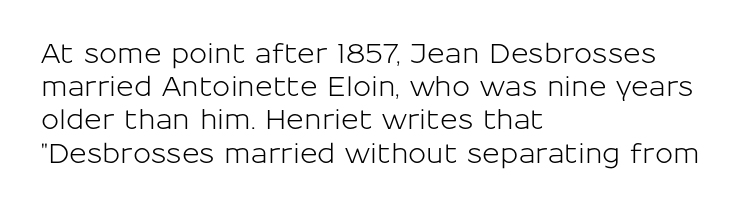
{"italic": "no", "underline": "no", "align": "left", "line_spacing_ratio": 1.23, "letter_spacing": "normal", "letter_spacing_em": 0.0, "glyph_px": 27}
